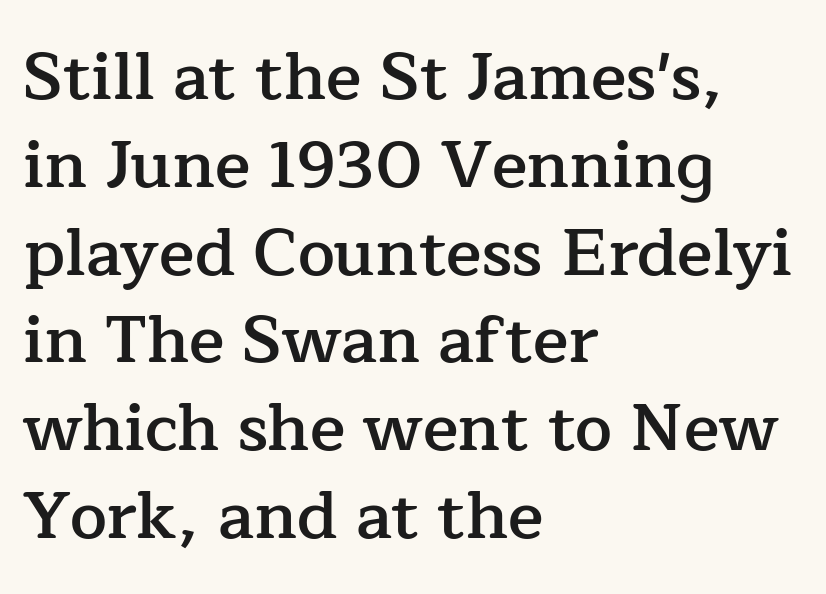
The image shows 66 px semibold serif type, upright; set left-aligned, normal line spacing (1.33x), normal letter spacing, not underlined; low stroke contrast and a medium x-height.
